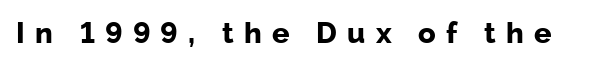
Q: Is the text bold? A: Yes.
Q: Is the text italic (slanted)? A: No, it is upright.
Q: Is the typeface a serif or a sans-serif typeface? A: Sans-serif.
Q: Is the text underlined? A: No.
Q: Is the spacing between letters normal or unusually wide? A: Unusually wide.
Q: Width (condensed, normal, or wide)? A: Normal.
Q: Stroke contrast? A: Low.
Q: x-height? A: Medium.
Q: Monospaced? A: No.
